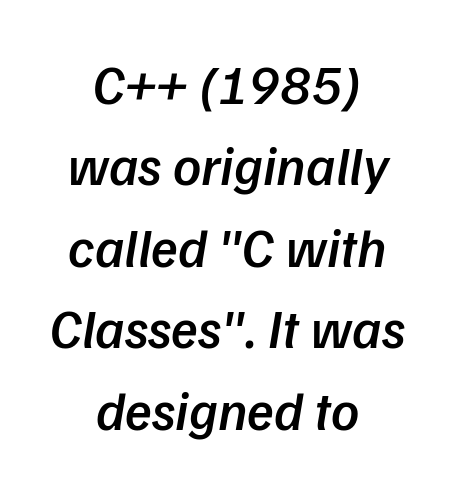
A clean baseline with only descenders dipping below it. Does the leading feel generous? No, just average. Students, note that the glyphs here touch the page at normal intervals. This sample is center-justified, so both line endings float freely. In terms of posture, this sample is oblique.
